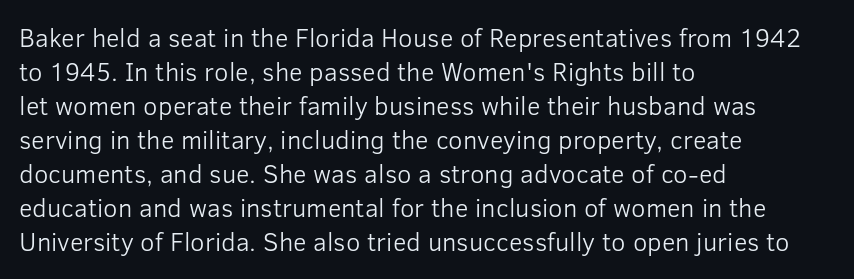
The image shows 26 px text type, upright; set left-aligned, normal line spacing (1.31x), normal letter spacing, not underlined.
